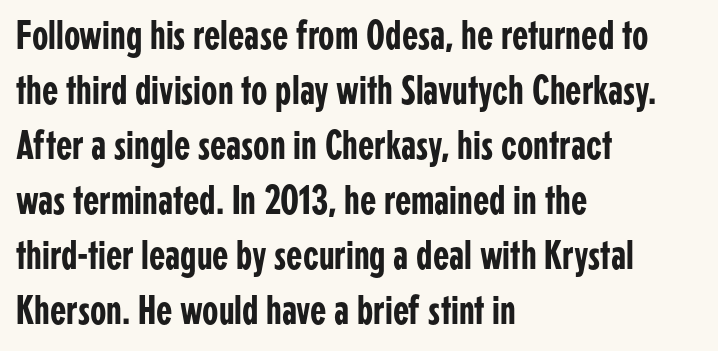
{"serif": "no", "italic": "no", "width": "condensed", "stroke_contrast": "low", "x_height": "medium", "monospaced": "no", "underline": "no", "align": "left", "line_spacing": "normal", "line_spacing_ratio": 1.31, "letter_spacing": "normal", "letter_spacing_em": 0.0, "glyph_px": 42}
